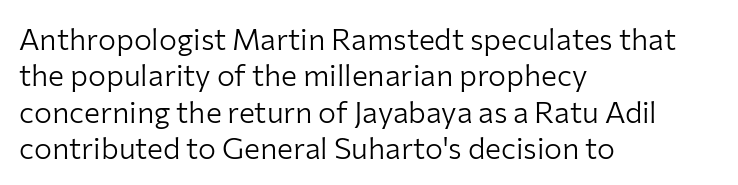
{"serif": "no", "italic": "no", "bold": "no", "weight": "light", "width": "normal", "stroke_contrast": "low", "x_height": "medium", "monospaced": "no", "underline": "no", "align": "left", "line_spacing_ratio": 1.21, "letter_spacing": "normal", "letter_spacing_em": 0.0, "glyph_px": 30}
